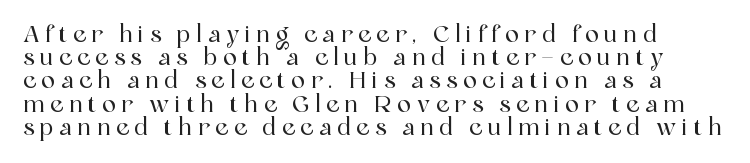
Q: Is the text italic (slanted)? A: No, it is upright.
Q: Is the text underlined? A: No.
Q: Is the spacing between letters normal or unusually wide? A: Unusually wide.
Q: Is the spacing between lines tight, normal or loose? A: Tight.
